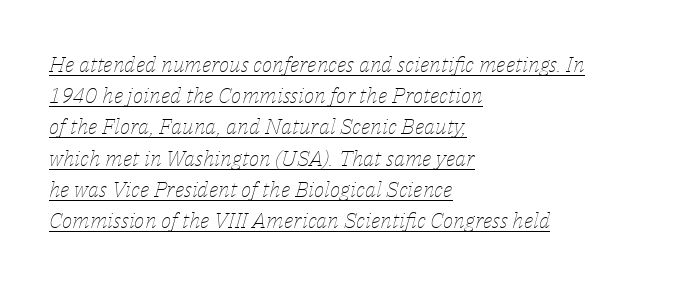
The image shows 22 px text type, italic (leaning right); set left-aligned, normal line spacing (1.42x), normal letter spacing, underlined.
